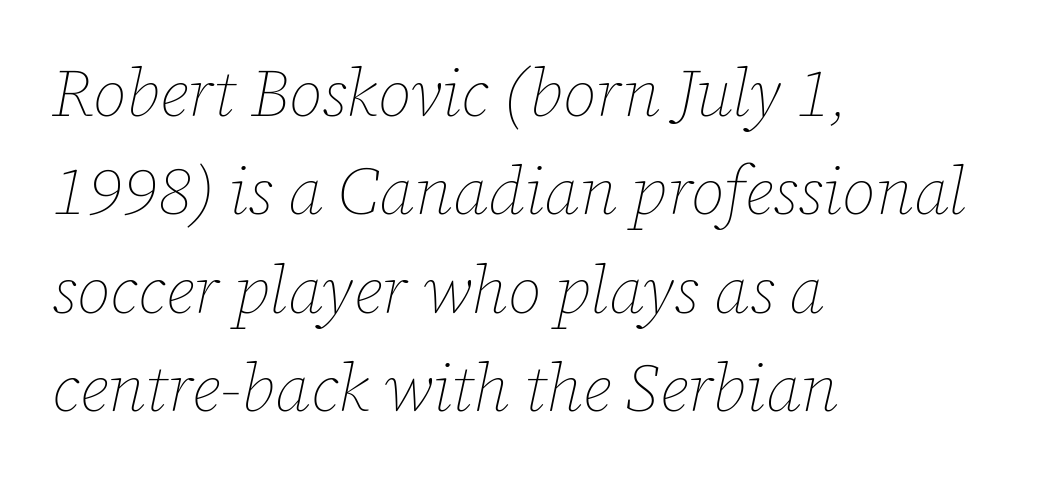
The image shows 67 px thin type, italic (leaning right); set left-aligned, normal line spacing (1.47x), normal letter spacing, not underlined; low stroke contrast and a medium x-height.
